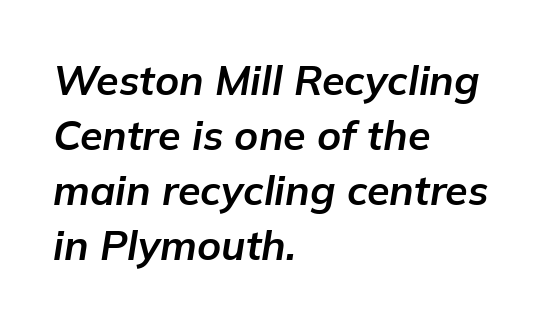
{"italic": "yes", "lean": "right", "slant_degrees": 9, "bold": "yes", "weight": "bold", "width": "normal", "stroke_contrast": "low", "x_height": "medium", "monospaced": "no", "underline": "no", "align": "left", "line_spacing": "normal", "line_spacing_ratio": 1.34, "letter_spacing": "normal", "letter_spacing_em": 0.0, "glyph_px": 41}
